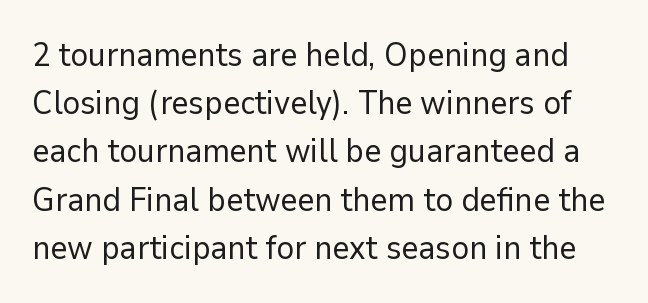
The image shows 33 px regular-weight sans-serif type, upright; set normal line spacing (1.46x), normal letter spacing, not underlined; low stroke contrast and a medium x-height.
